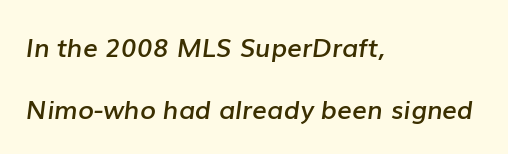
Q: Is the text bold? A: Semi-bold.
Q: Is the text italic (slanted)? A: Yes, it leans right by about 7 degrees.
Q: Is the text underlined? A: No.
Q: How is the paragraph aligned? A: Left-aligned.
Q: Is the spacing between letters normal or unusually wide? A: Normal.
Q: Is the spacing between lines tight, normal or loose? A: Loose.
